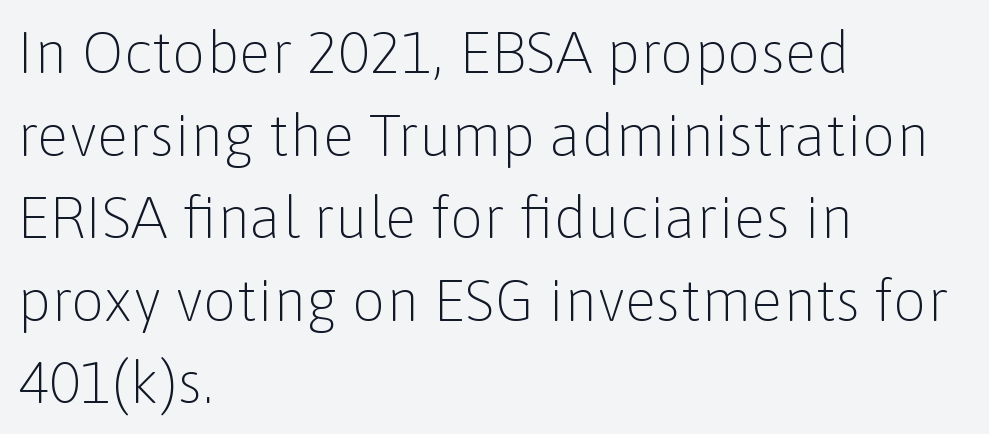
The image shows 59 px light sans-serif type, upright; set left-aligned, normal line spacing (1.4x), normal letter spacing, not underlined; low stroke contrast and a medium x-height.
